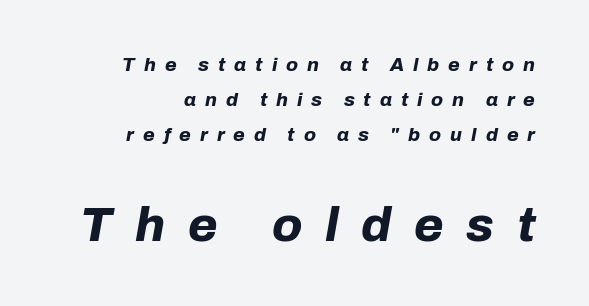
I'd describe the lettering as bold — thick and assertive. Proportional: the letters do not fall into vertical columns. You can tell it's italic because the verticals aren't actually vertical. Layout note: lines flush right.
